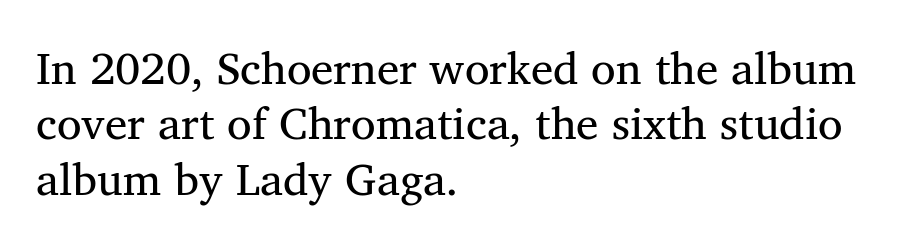
Q: Is the text bold? A: No.
Q: Is the text italic (slanted)? A: No, it is upright.
Q: Is the typeface a serif or a sans-serif typeface? A: Serif.
Q: Is the text underlined? A: No.
Q: How is the paragraph aligned? A: Left-aligned.
Q: Is the spacing between letters normal or unusually wide? A: Normal.
Q: Width (condensed, normal, or wide)? A: Normal.
Q: Stroke contrast? A: Medium.
Q: x-height? A: Medium.
Q: Monospaced? A: No.
